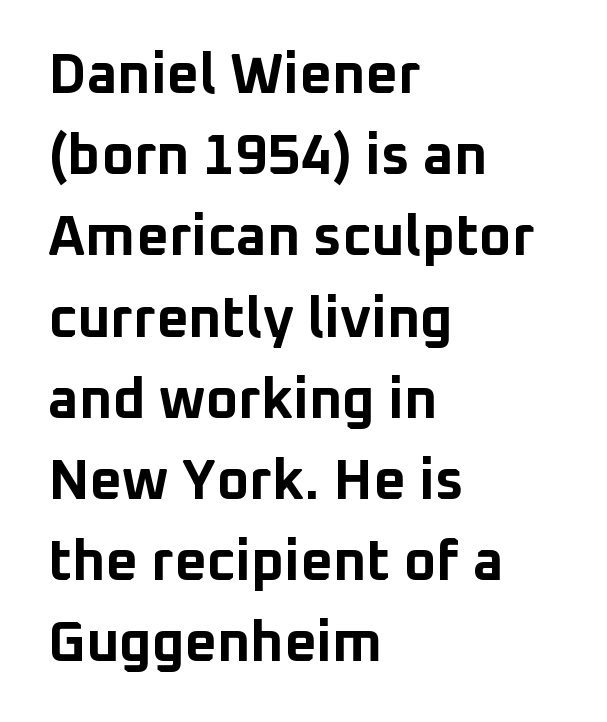
The image shows 56 px bold sans-serif type, upright; set left-aligned, normal line spacing (1.45x), normal letter spacing, not underlined; low stroke contrast and a medium x-height.
